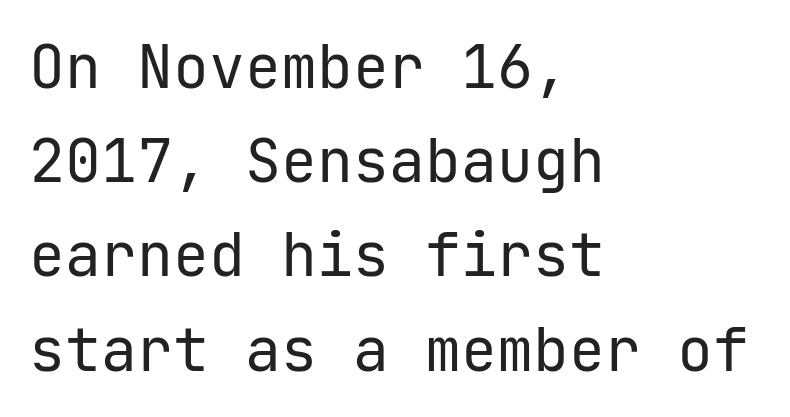
The vertical gap from one line to the next is medium. Fixed-width glyphs throughout — classic coding-font behaviour. Nobody touched the tracking dial on this one. The glyphs are unaccompanied by any horizontal stroke below them.
